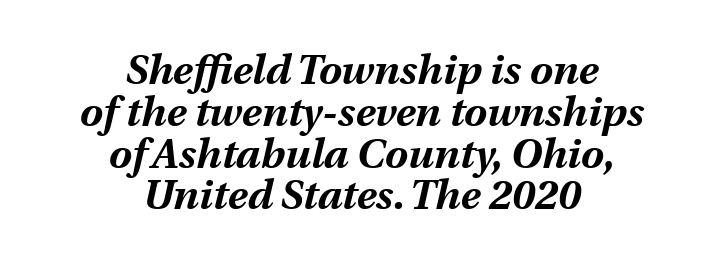
Q: Is the text bold? A: Yes.
Q: Is the text italic (slanted)? A: Yes, it leans right by about 13 degrees.
Q: Is the text underlined? A: No.
Q: How is the paragraph aligned? A: Centered.
Q: Is the spacing between letters normal or unusually wide? A: Normal.
Q: Is the spacing between lines tight, normal or loose? A: Tight.
Q: Width (condensed, normal, or wide)? A: Normal.
Q: Stroke contrast? A: Medium.
Q: x-height? A: Medium.
Q: Monospaced? A: No.
